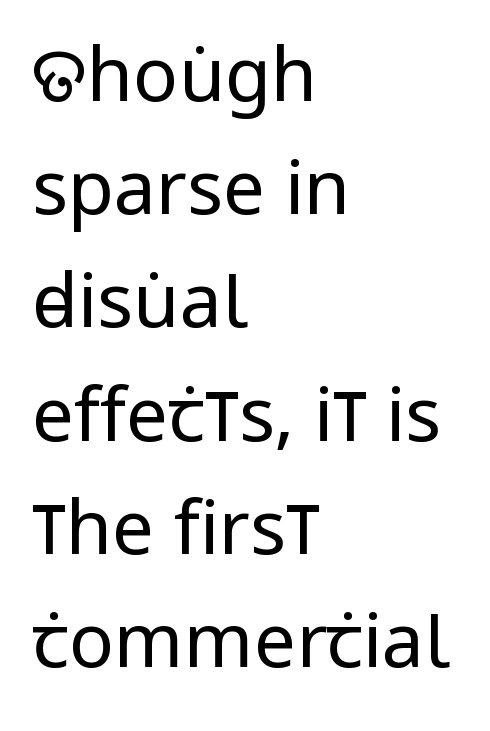
{"serif": "no", "italic": "no", "bold": "no", "weight": "regular", "width": "condensed", "stroke_contrast": "low", "x_height": "large", "monospaced": "no", "underline": "no", "align": "left", "line_spacing": "normal", "line_spacing_ratio": 1.51, "letter_spacing": "normal", "letter_spacing_em": 0.0, "glyph_px": 75}
